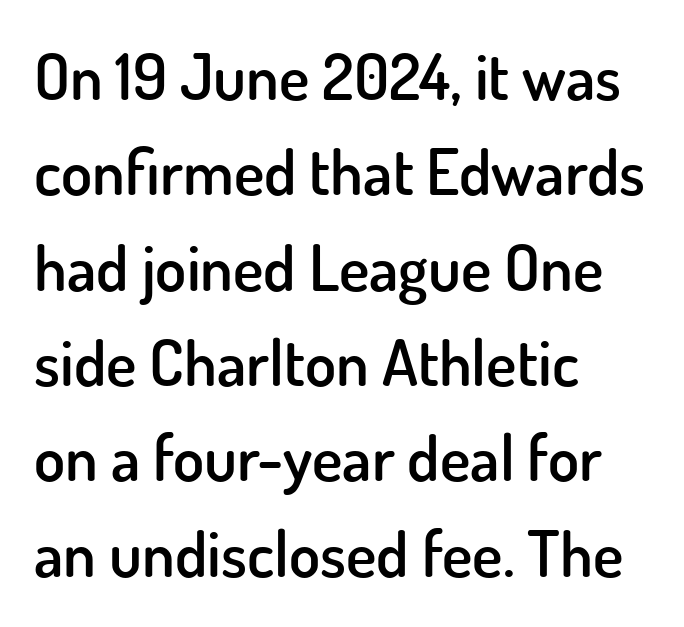
The image shows 64 px semibold sans-serif type, upright; set left-aligned, normal line spacing (1.49x), normal letter spacing, not underlined; low stroke contrast and a small x-height.
